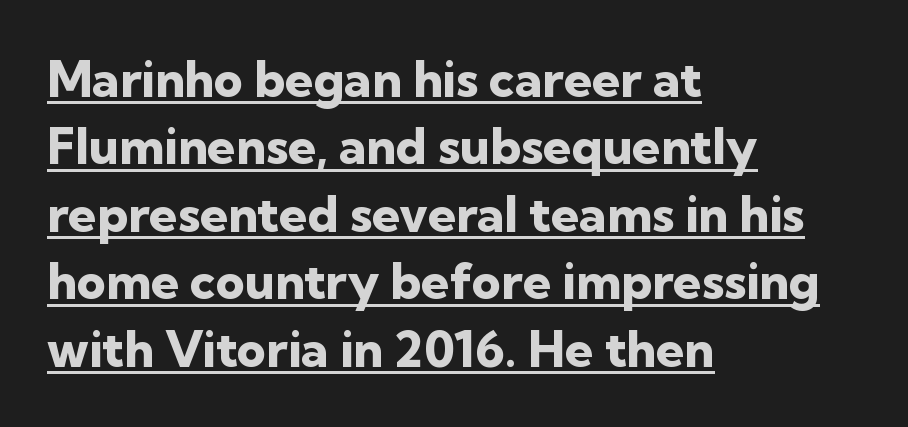
The image shows 50 px heavy sans-serif type, upright; set left-aligned, normal line spacing (1.35x), normal letter spacing, underlined; low stroke contrast and a medium x-height.
